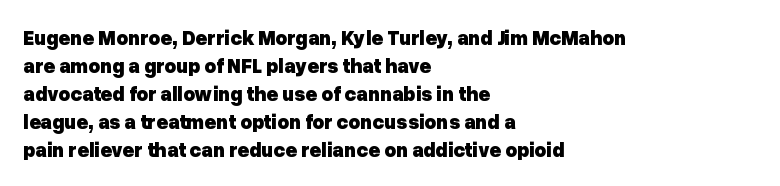
The image shows 20 px bold type, upright; set left-aligned, normal line spacing (1.4x), normal letter spacing, not underlined.
